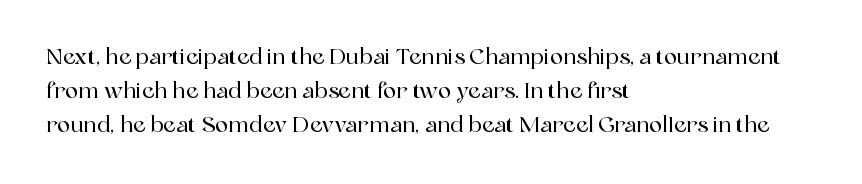
The image shows 22 px text type, upright; set left-aligned, normal line spacing (1.55x), normal letter spacing, not underlined.
